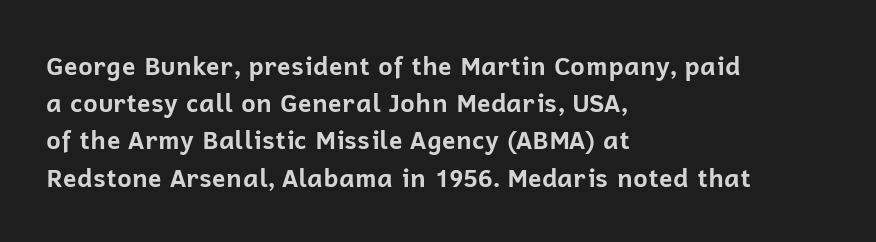
Italic: no, the glyphs are upright roman. Weight: bold. A typesetter would call this zero additional tracking. Does the copy run flush right? No — it runs flush left. In terms of leading, this rendering sits right in the middle. Quick note: underline off.
